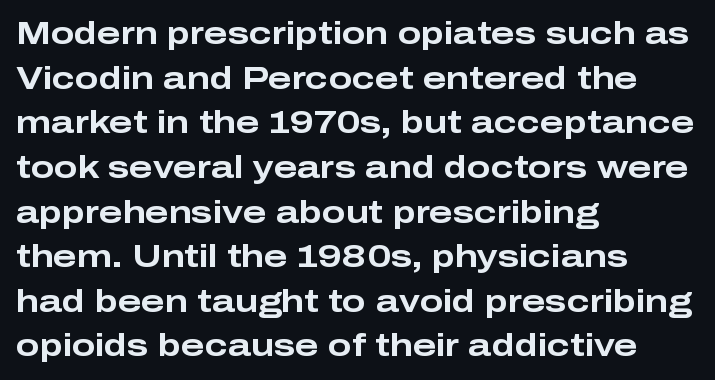
{"serif": "no", "italic": "no", "bold": "yes", "weight": "bold", "width": "wide", "stroke_contrast": "low", "x_height": "medium", "monospaced": "no", "underline": "no", "align": "left", "line_spacing": "normal", "line_spacing_ratio": 1.44, "letter_spacing": "normal", "letter_spacing_em": 0.0, "glyph_px": 31}
